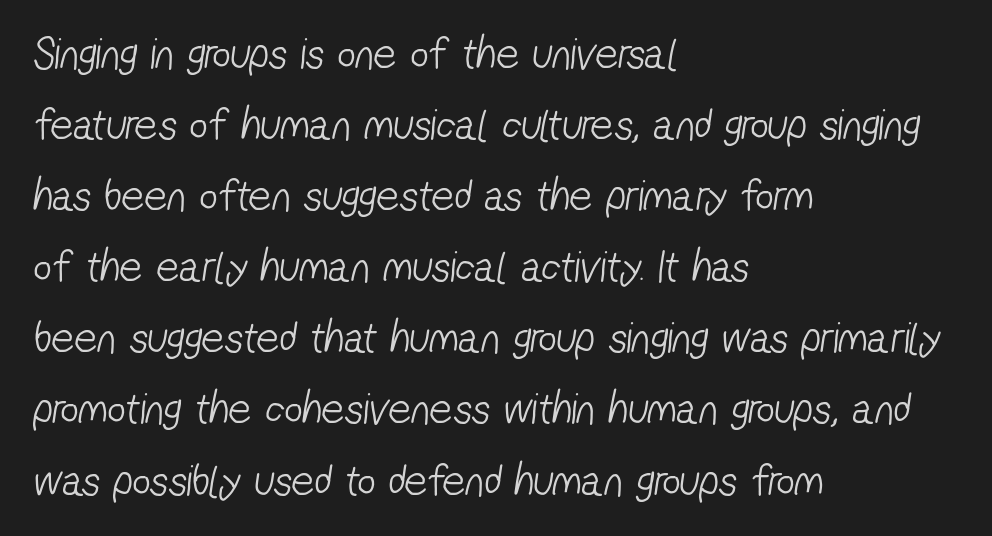
Descender tails drop into unmarked territory. Every row of glyphs begins at an identical x-position on the left. This sample uses a sans-serif face. These lines sit exactly where default settings would place them. The typesetting does not lean heavy: it is not bold. The tracking reads as untouched default to a designer's eye.
